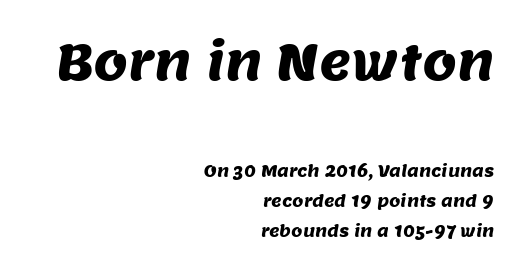
Descenders hang freely into open space. A typesetter would call this proportional, since set widths differ per character. Casual observation: everything's shoved over to the right. Each word holds together tightly as a unit, with standard inter-letter gaps. Here the first block reads like a headline and the second like body copy. Is this a sans? Yes — the strokes have no serifs.
